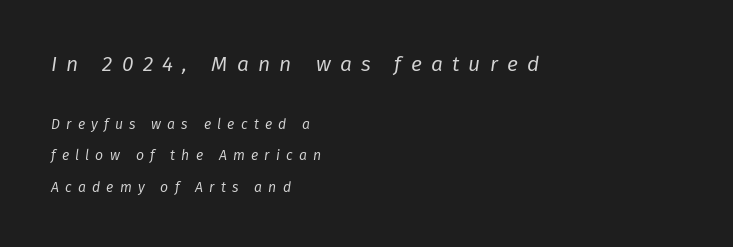
Typesetter's note — upper block bumped up in size, lower block left smaller. Is the type slanted? Yes — the strokes lean at a clear angle. Baseline-to-baseline distance is far greater than the letter height. Think standard paragraph weight, or any step lighter than that. These lines stack with their left ends in a neat column.
